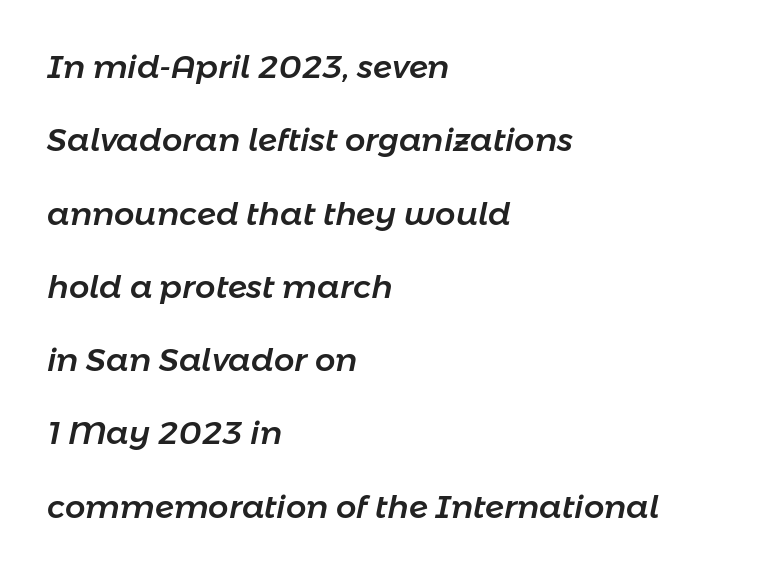
The image shows 32 px text type, italic (leaning right); set left-aligned, loose line spacing (2.29x), normal letter spacing, not underlined; low stroke contrast and a medium x-height.
